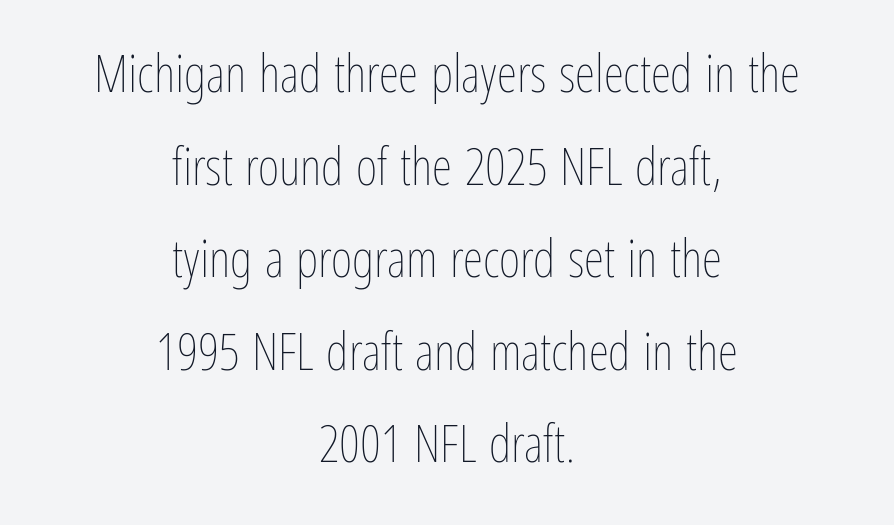
Q: Is the text bold? A: No.
Q: Is the text italic (slanted)? A: No, it is upright.
Q: Is the text underlined? A: No.
Q: How is the paragraph aligned? A: Centered.
Q: Is the spacing between letters normal or unusually wide? A: Normal.
Q: Width (condensed, normal, or wide)? A: Condensed.
Q: Stroke contrast? A: Low.
Q: x-height? A: Medium.
Q: Monospaced? A: No.
